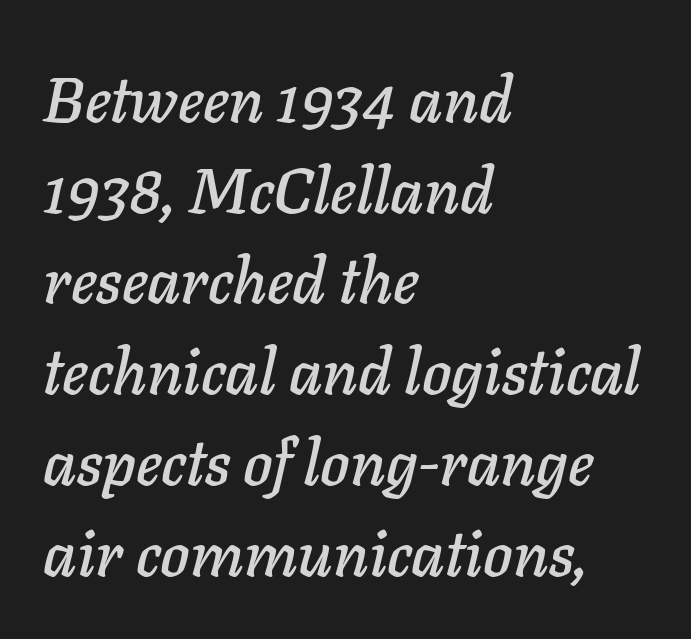
The image shows 63 px text type, italic (leaning right); set left-aligned, normal line spacing (1.44x), normal letter spacing, not underlined; low stroke contrast and a medium x-height.
